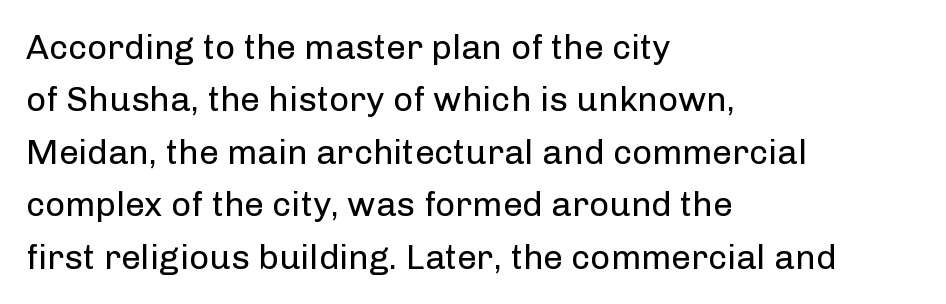
The image shows 35 px regular-weight sans-serif type, upright; set left-aligned, normal line spacing (1.5x), normal letter spacing, not underlined; low stroke contrast and a medium x-height.
